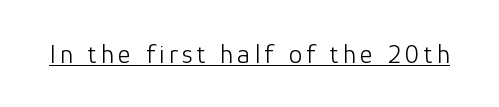
Q: Is the text bold? A: No.
Q: Is the text italic (slanted)? A: No, it is upright.
Q: Is the text underlined? A: Yes.
